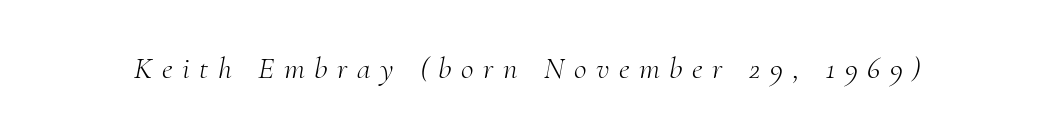
Q: Is the text bold? A: No.
Q: Is the text italic (slanted)? A: Yes, it leans right by about 10 degrees.
Q: Is the typeface a serif or a sans-serif typeface? A: Serif.
Q: Is the text underlined? A: No.
Q: Is the spacing between letters normal or unusually wide? A: Unusually wide.
Q: Width (condensed, normal, or wide)? A: Normal.
Q: Stroke contrast? A: Medium.
Q: x-height? A: Small.
Q: Monospaced? A: No.
